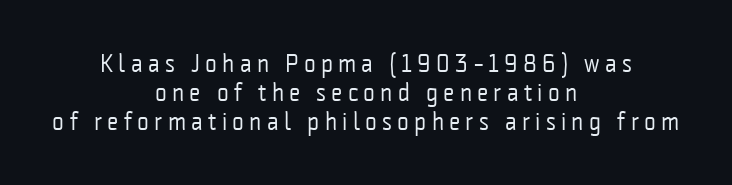
Q: Is the text bold? A: No.
Q: Is the text italic (slanted)? A: No, it is upright.
Q: Is the text underlined? A: No.
Q: How is the paragraph aligned? A: Centered.
Q: Is the spacing between letters normal or unusually wide? A: Unusually wide.
